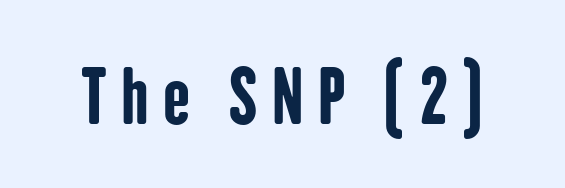
Q: Is the text bold? A: Yes.
Q: Is the text italic (slanted)? A: No, it is upright.
Q: Is the typeface a serif or a sans-serif typeface? A: Sans-serif.
Q: Is the text underlined? A: No.
Q: Is the spacing between letters normal or unusually wide? A: Unusually wide.
Q: Width (condensed, normal, or wide)? A: Condensed.
Q: Stroke contrast? A: Low.
Q: x-height? A: Medium.
Q: Monospaced? A: No.
